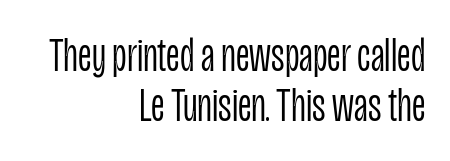
Q: Is the text bold? A: No.
Q: Is the text italic (slanted)? A: No, it is upright.
Q: Is the typeface a serif or a sans-serif typeface? A: Sans-serif.
Q: Is the text underlined? A: No.
Q: How is the paragraph aligned? A: Right-aligned.
Q: Is the spacing between letters normal or unusually wide? A: Normal.
Q: Is the spacing between lines tight, normal or loose? A: Tight.
Q: Width (condensed, normal, or wide)? A: Condensed.
Q: Stroke contrast? A: Low.
Q: x-height? A: Large.
Q: Monospaced? A: No.
